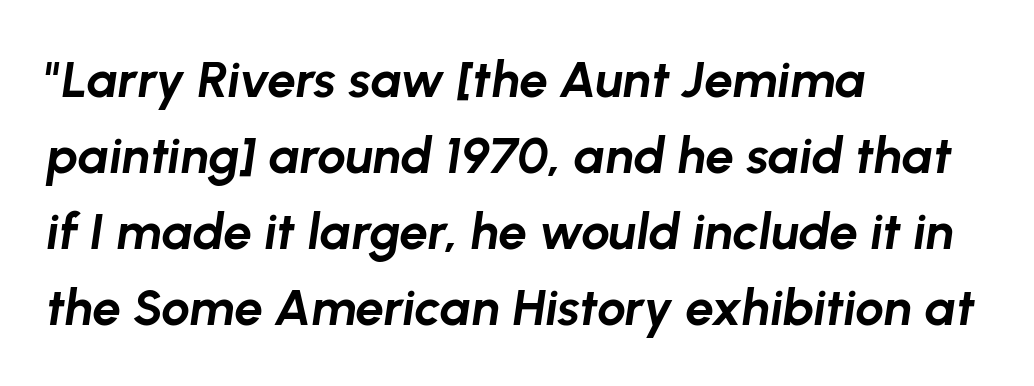
The image shows 51 px bold type, italic (leaning right); set left-aligned, normal line spacing (1.49x), normal letter spacing, not underlined; low stroke contrast and a medium x-height.
